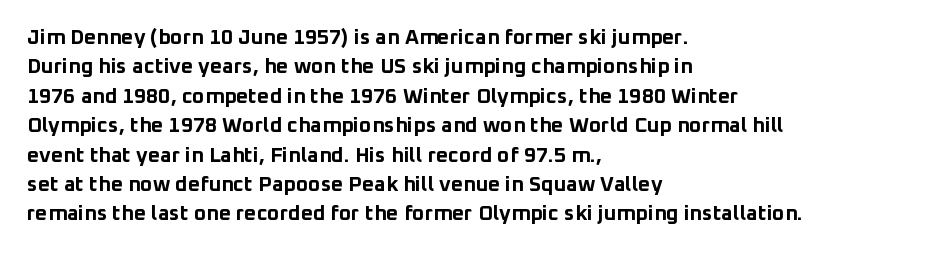
Q: Is the text bold? A: Yes.
Q: Is the text italic (slanted)? A: No, it is upright.
Q: Is the text underlined? A: No.
Q: How is the paragraph aligned? A: Left-aligned.
Q: Is the spacing between letters normal or unusually wide? A: Normal.
Q: Is the spacing between lines tight, normal or loose? A: Normal.
